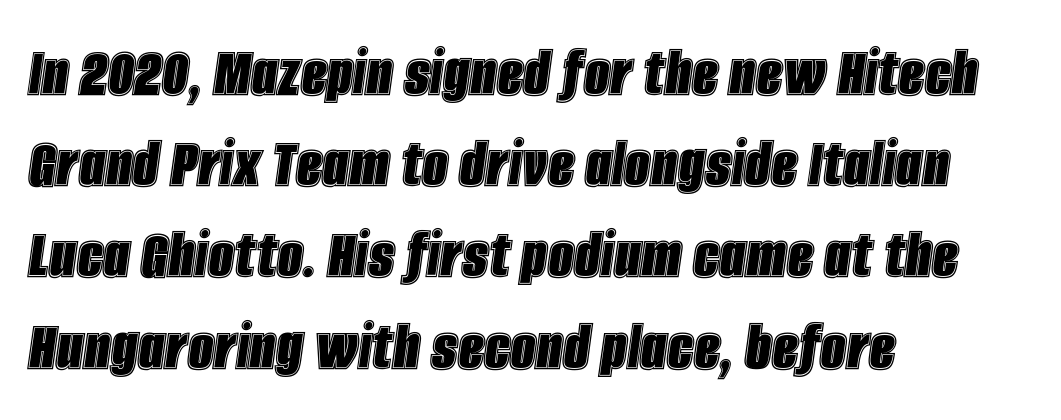
What stands out about the letter spacing? Nothing — it is the standard amount. The passage shown leans; its letterforms are oblique. The rows are spaced the way most documents space them. The strip under each line holds only bare page. The rendering uses natural spacing where letterforms have individual widths.
